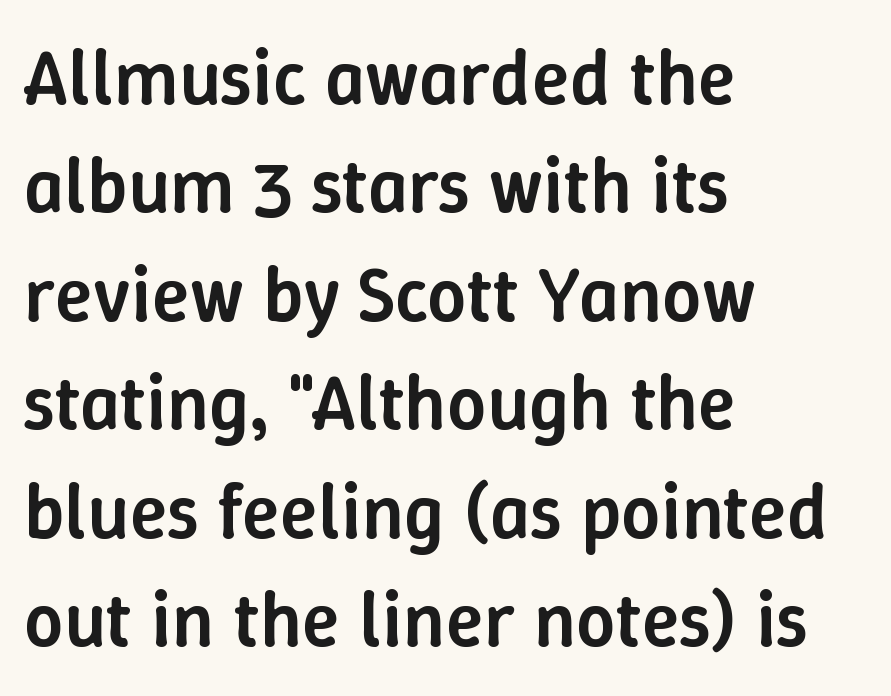
Q: Is the text bold? A: Semi-bold.
Q: Is the text italic (slanted)? A: No, it is upright.
Q: Is the text underlined? A: No.
Q: How is the paragraph aligned? A: Left-aligned.
Q: Is the spacing between letters normal or unusually wide? A: Normal.
Q: Is the spacing between lines tight, normal or loose? A: Normal.
Q: Width (condensed, normal, or wide)? A: Normal.
Q: Stroke contrast? A: Low.
Q: x-height? A: Medium.
Q: Monospaced? A: No.
